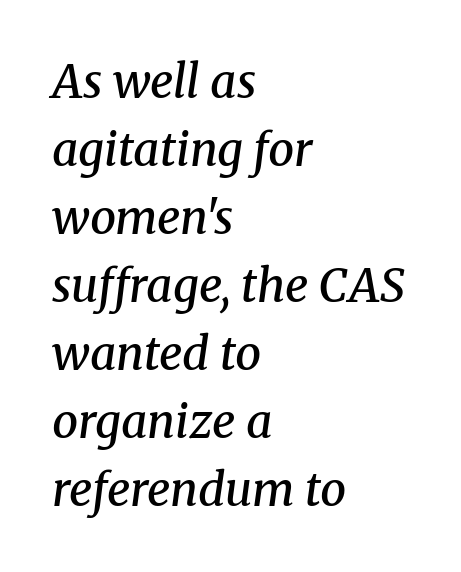
Q: Is the text bold? A: Semi-bold.
Q: Is the text italic (slanted)? A: Yes, it leans right by about 8 degrees.
Q: Is the typeface a serif or a sans-serif typeface? A: Serif.
Q: Is the text underlined? A: No.
Q: How is the paragraph aligned? A: Left-aligned.
Q: Is the spacing between letters normal or unusually wide? A: Normal.
Q: Is the spacing between lines tight, normal or loose? A: Normal.
Q: Width (condensed, normal, or wide)? A: Normal.
Q: Stroke contrast? A: Medium.
Q: x-height? A: Medium.
Q: Monospaced? A: No.
